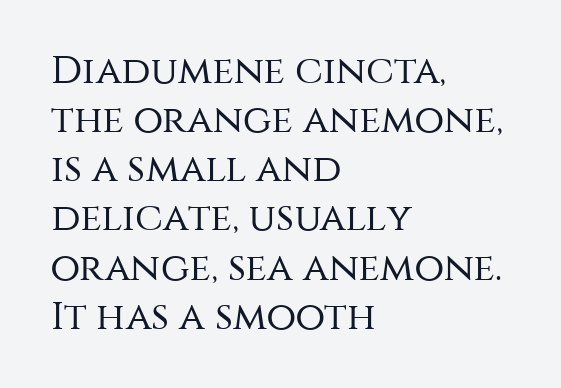
{"serif": "no", "italic": "no", "bold": "no", "weight": "regular", "width": "normal", "stroke_contrast": "medium", "x_height": "large", "monospaced": "no", "underline": "no", "align": "left", "line_spacing": "normal", "line_spacing_ratio": 1.26, "letter_spacing": "normal", "letter_spacing_em": 0.0, "glyph_px": 39}
